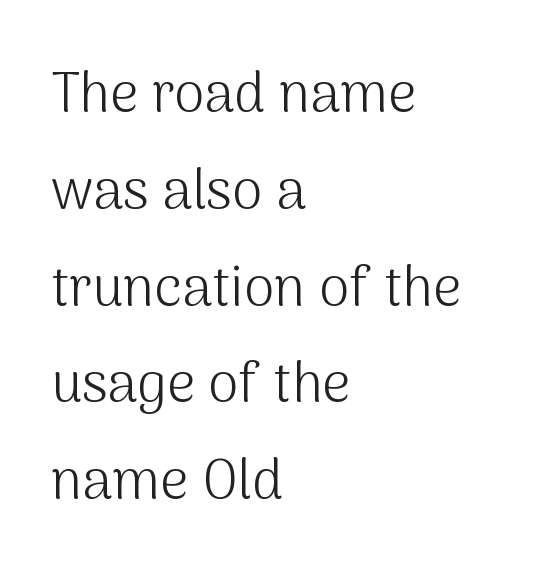
Q: Is the text bold? A: No.
Q: Is the text italic (slanted)? A: No, it is upright.
Q: Is the typeface a serif or a sans-serif typeface? A: Sans-serif.
Q: Is the text underlined? A: No.
Q: How is the paragraph aligned? A: Left-aligned.
Q: Is the spacing between letters normal or unusually wide? A: Normal.
Q: Width (condensed, normal, or wide)? A: Normal.
Q: Stroke contrast? A: Medium.
Q: x-height? A: Medium.
Q: Monospaced? A: No.
